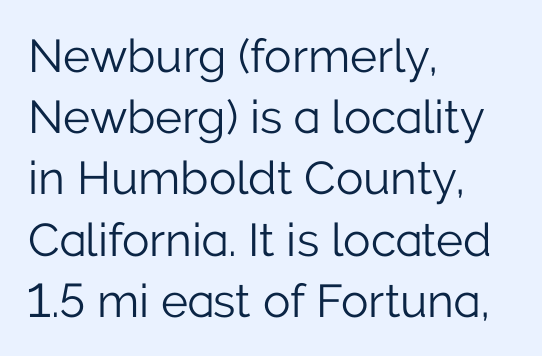
The image shows 46 px light sans-serif type, upright; set left-aligned, normal line spacing (1.33x), normal letter spacing, not underlined; low stroke contrast and a medium x-height.
